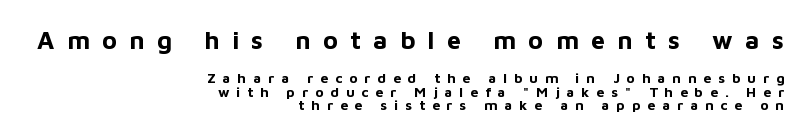
The image shows 25 px bold type, upright; set right-aligned, tight line spacing (0.99x), unusually wide letter spacing (+0.5 em), not underlined; the first (top) block is 1.79x larger.
